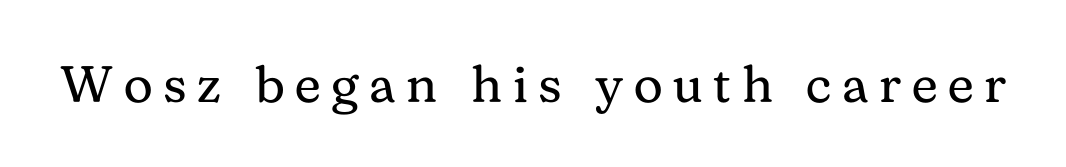
The image shows 51 px regular-weight serif type, upright; set unusually wide letter spacing (+0.21 em), not underlined; medium stroke contrast and a medium x-height.
